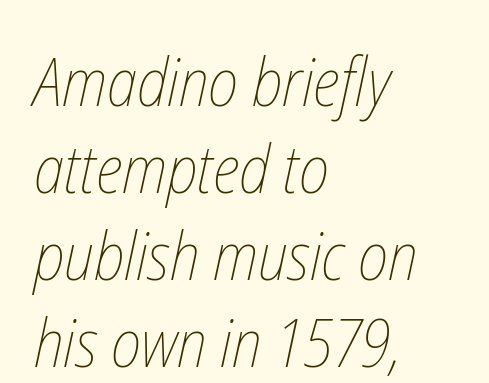
The image shows 67 px thin, condensed type; set left-aligned, normal line spacing (1.3x), normal letter spacing, not underlined; low stroke contrast and a medium x-height.
